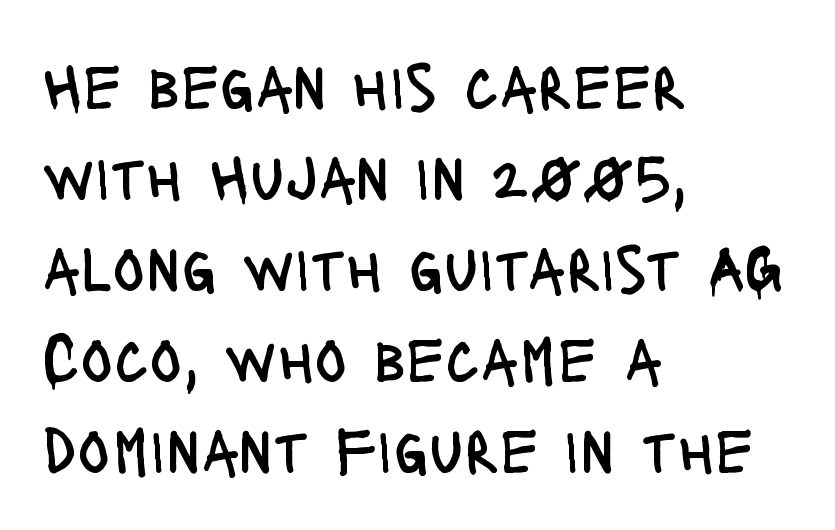
No chunkiness to these letters — they're not bold. Nobody touched the tracking dial on this one. Font category for this specimen: sans-serif. The passage is arranged the way most books set body copy — flush left. Think of a printed novel: that variable character pitch is what you see here.
